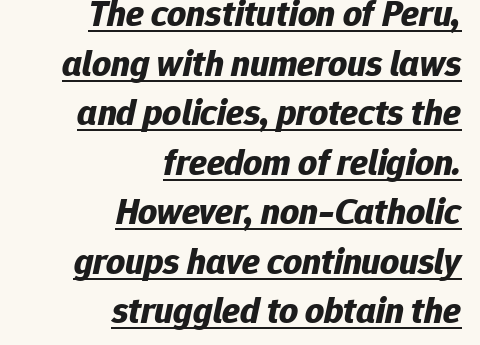
The image shows 37 px bold type, italic (leaning right); set right-aligned, normal line spacing (1.34x), normal letter spacing, underlined; low stroke contrast and a medium x-height.
